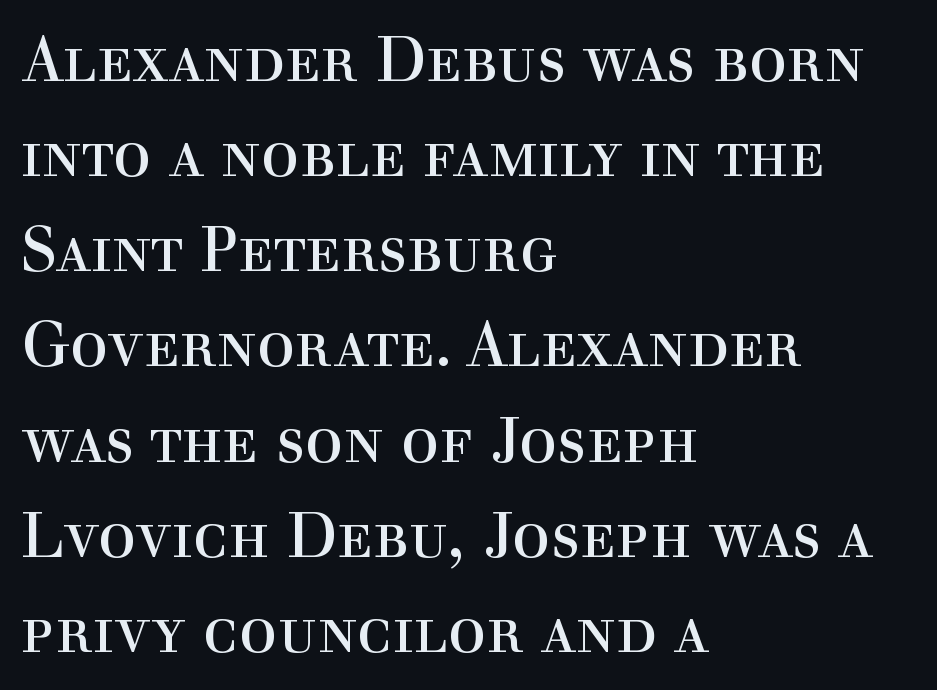
This reads as an unemphasized weight, regular at the heaviest. These lines are set flush left with a ragged right edge. Baseline-to-baseline distance is the conventional proportion of letter height. The lettering stays uniformly vertical, giving the passage a roman look.
